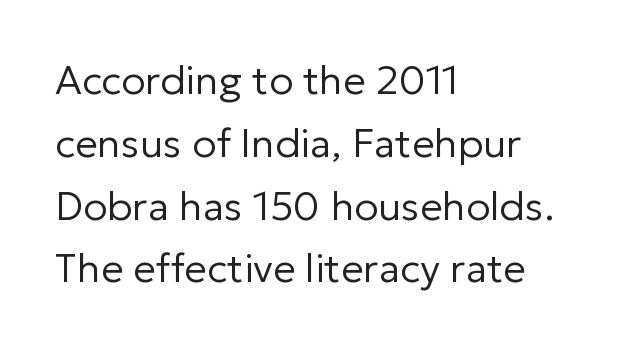
{"serif": "no", "italic": "no", "bold": "no", "weight": "regular", "width": "normal", "stroke_contrast": "low", "x_height": "medium", "monospaced": "no", "underline": "no", "align": "left", "line_spacing": "normal", "line_spacing_ratio": 1.57, "letter_spacing": "normal", "letter_spacing_em": 0.0, "glyph_px": 40}
